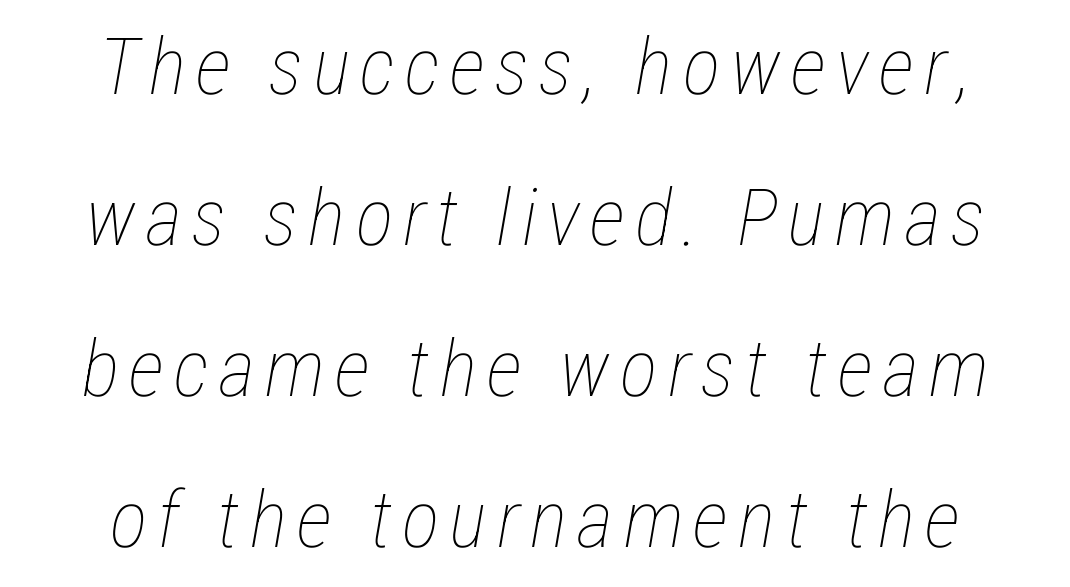
Honestly, there is no underline to notice here at all. Designer's note — italics engaged. The lines in this sample share a center point and differ in where they start and stop. These lines stand farther apart than default settings would place them. Each letter keeps its own natural width here, so spacing adapts to shape.
